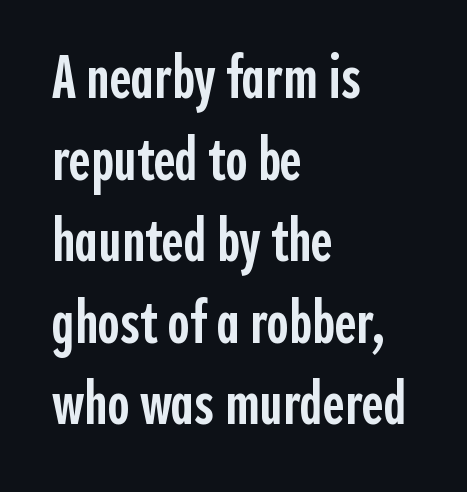
Q: Is the text bold? A: Semi-bold.
Q: Is the text italic (slanted)? A: No, it is upright.
Q: Is the typeface a serif or a sans-serif typeface? A: Sans-serif.
Q: Is the text underlined? A: No.
Q: How is the paragraph aligned? A: Left-aligned.
Q: Is the spacing between letters normal or unusually wide? A: Normal.
Q: Is the spacing between lines tight, normal or loose? A: Normal.
Q: Width (condensed, normal, or wide)? A: Condensed.
Q: x-height? A: Medium.
Q: Monospaced? A: No.
